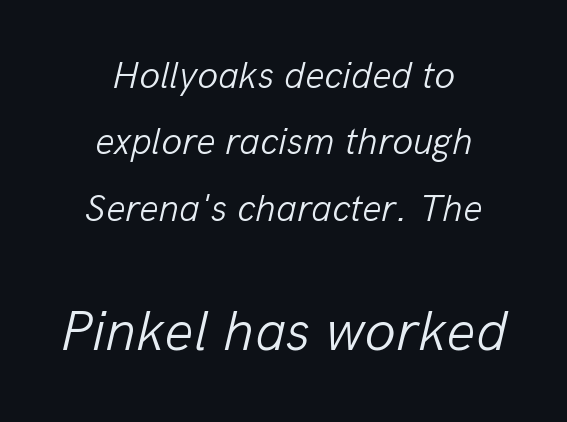
Summary of weight: not heavy and not bold. Which of the two is more prominent by size? The second, at the bottom. Is this a fixed-width face? No — the glyphs have proportional, varying widths. Compared with ordinary roman type, these characters are visibly tilted.
